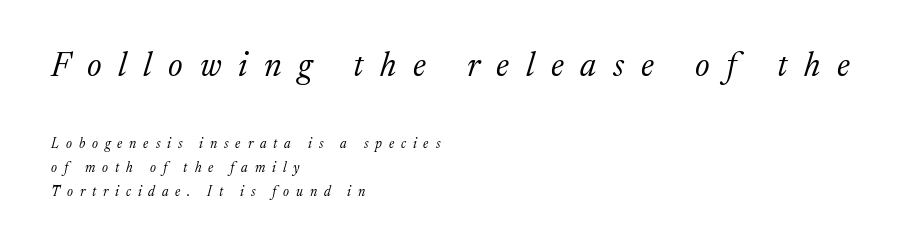
{"serif": "yes", "italic": "yes", "lean": "right", "slant_degrees": 17, "bold": "no", "weight": "light", "width": "normal", "stroke_contrast": "medium", "x_height": "medium", "monospaced": "no", "underline": "no", "align": "left", "line_spacing_ratio": 1.72, "letter_spacing": "wide", "letter_spacing_em": 0.49, "larger_block": "first", "size_ratio": 2.43, "glyph_px": 34}
